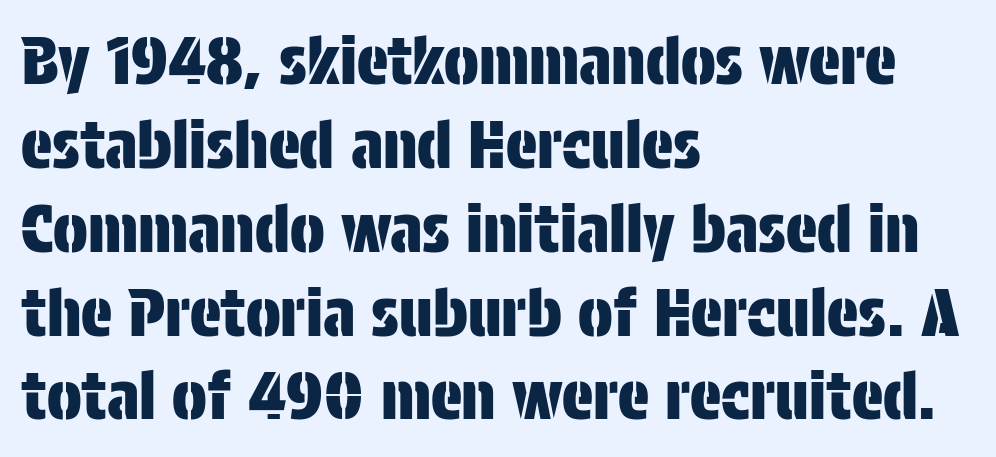
{"serif": "no", "italic": "no", "width": "condensed", "stroke_contrast": "low", "x_height": "large", "monospaced": "no", "underline": "no", "align": "left", "line_spacing": "normal", "line_spacing_ratio": 1.29, "letter_spacing": "normal", "letter_spacing_em": 0.0, "glyph_px": 65}
